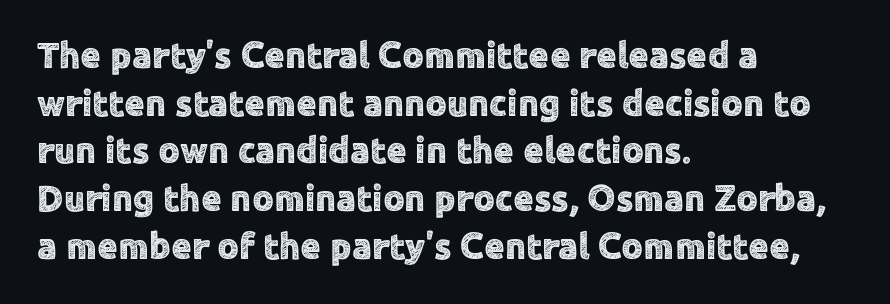
Q: Is the text italic (slanted)? A: No, it is upright.
Q: Is the typeface a serif or a sans-serif typeface? A: Sans-serif.
Q: Is the text underlined? A: No.
Q: How is the paragraph aligned? A: Left-aligned.
Q: Is the spacing between letters normal or unusually wide? A: Normal.
Q: Is the spacing between lines tight, normal or loose? A: Normal.
Q: Width (condensed, normal, or wide)? A: Normal.
Q: x-height? A: Medium.
Q: Monospaced? A: No.
